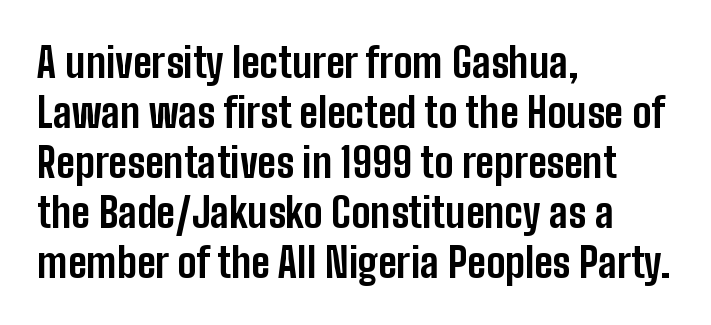
{"serif": "no", "italic": "no", "bold": "yes", "weight": "bold", "width": "condensed", "stroke_contrast": "low", "x_height": "medium", "monospaced": "no", "underline": "no", "align": "left", "line_spacing_ratio": 1.22, "letter_spacing": "normal", "letter_spacing_em": 0.0, "glyph_px": 41}
